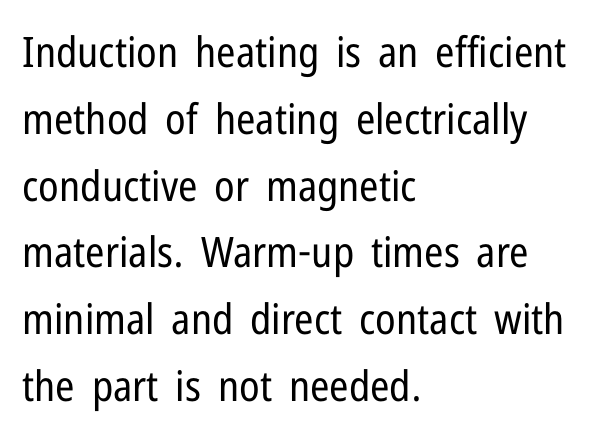
The image shows 42 px regular-weight, condensed sans-serif type, upright; set left-aligned, normal line spacing (1.59x), normal letter spacing, not underlined; low stroke contrast and a medium x-height.
